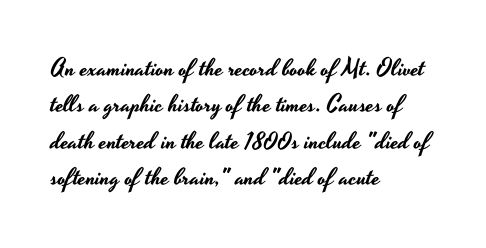
Q: Is the text italic (slanted)? A: Yes.
Q: Is the text underlined? A: No.
Q: How is the paragraph aligned? A: Left-aligned.
Q: Is the spacing between letters normal or unusually wide? A: Normal.
Q: Is the spacing between lines tight, normal or loose? A: Normal.
